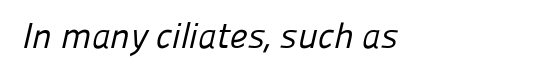
No heavy texture on the line: the type isn't bold. Each letter keeps its own natural width here, so spacing adapts to shape. Honestly, there is no underline to notice here at all. Grotesque or geometric, the face here clearly has no serifs. Does extra space separate the letters? No, they use regular spacing.
